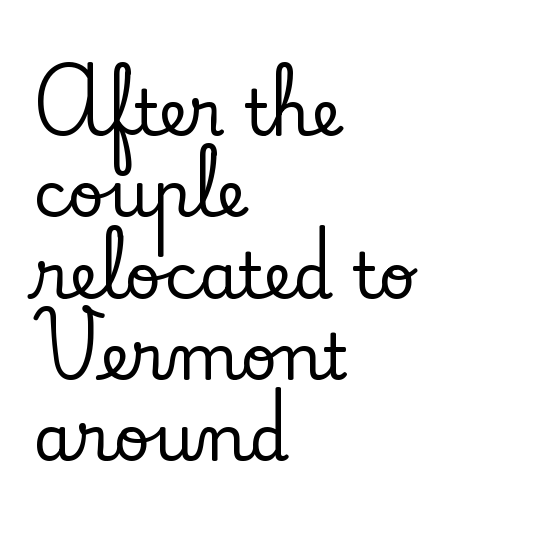
Character widths vary here, with narrow letters taking less room than wide ones. Unmarked baselines from the first word to the last. Small tapered or slab feet sit at the stroke ends, so this counts as serif. Leftover space on each line is placed entirely after the last word.
